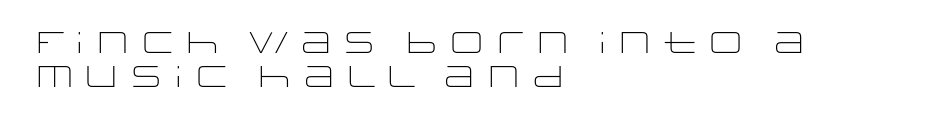
The image shows 30 px light, wide sans-serif type, upright; set left-aligned, tight line spacing (1.14x), normal letter spacing, not underlined; low stroke contrast and a large x-height.
